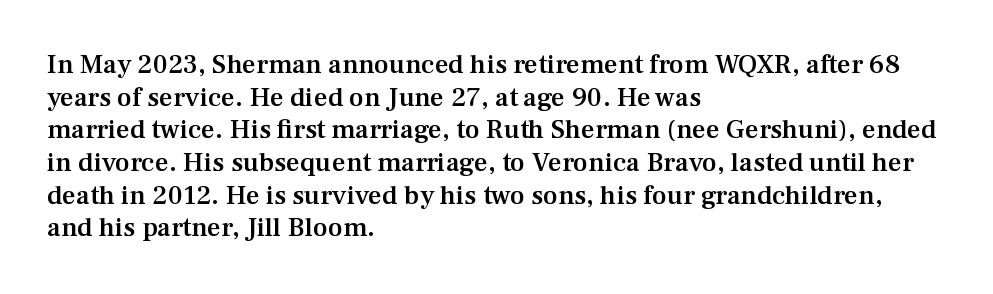
The image shows 27 px text type, upright; set left-aligned, line spacing 1.21x, normal letter spacing, not underlined.
